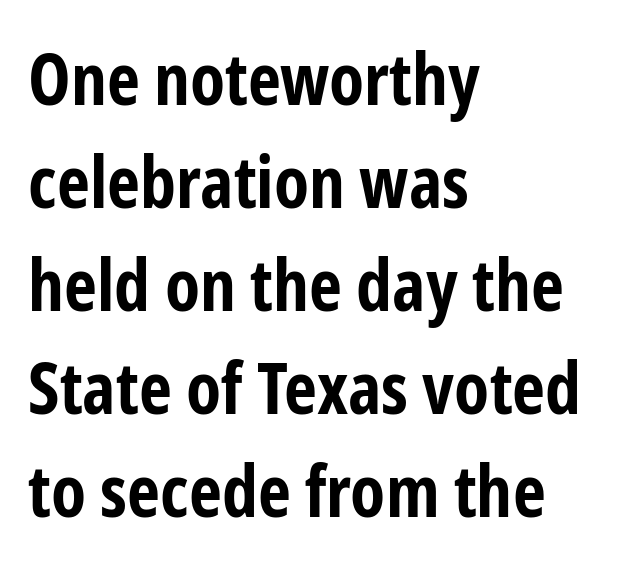
The image shows 72 px bold, condensed sans-serif type, upright; set left-aligned, normal line spacing (1.43x), normal letter spacing, not underlined; low stroke contrast and a medium x-height.
